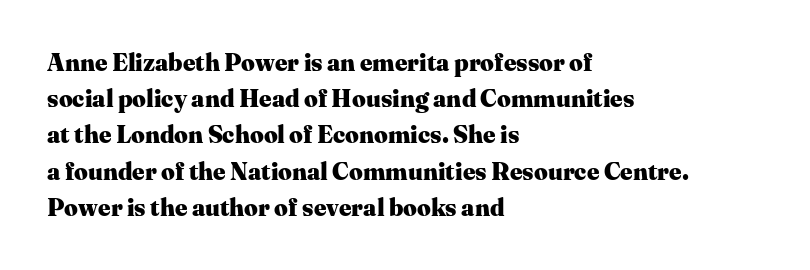
{"italic": "no", "bold": "yes", "underline": "no", "align": "left", "line_spacing": "normal", "line_spacing_ratio": 1.51, "letter_spacing": "normal", "letter_spacing_em": 0.0, "glyph_px": 24}
